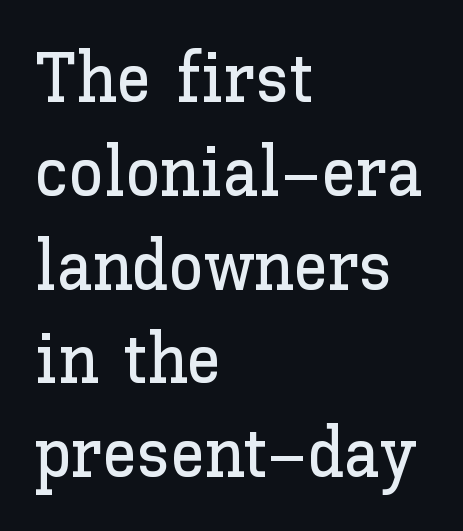
The image shows 70 px text type, upright; set left-aligned, normal line spacing (1.34x), normal letter spacing, not underlined; low stroke contrast and a medium x-height.
